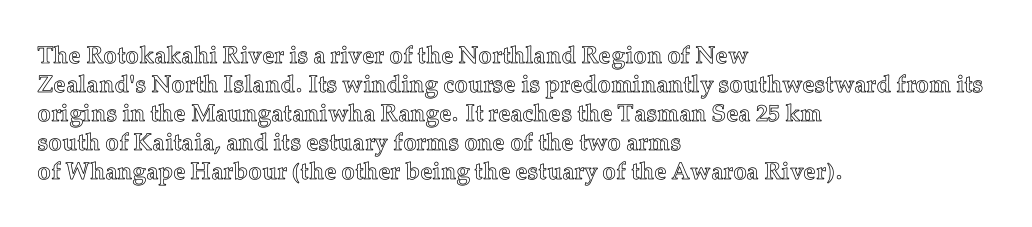
Q: Is the text italic (slanted)? A: No, it is upright.
Q: Is the text underlined? A: No.
Q: How is the paragraph aligned? A: Left-aligned.
Q: Is the spacing between letters normal or unusually wide? A: Normal.
